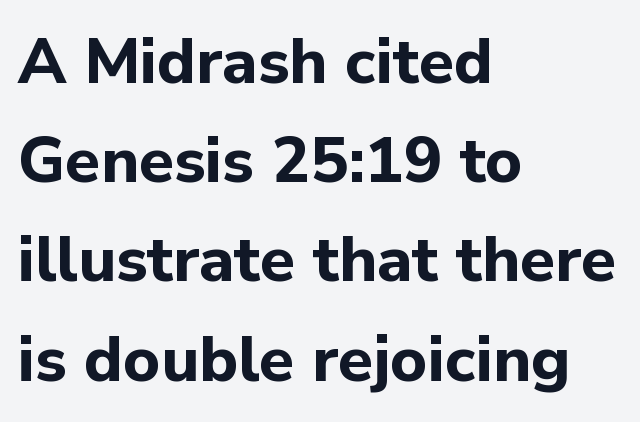
Grotesque or geometric, the face here clearly has no serifs. Successive baselines arrive at the customary interval. In terms of posture, this sample is upright. The setting favours the left margin, as ordinary paragraphs usually do.
